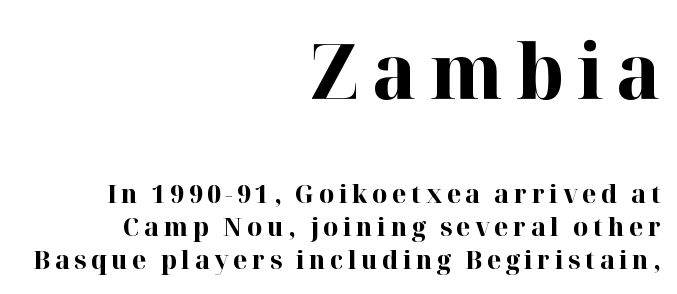
{"serif": "yes", "italic": "no", "bold": "yes", "weight": "bold", "width": "normal", "stroke_contrast": "high", "x_height": "medium", "monospaced": "no", "underline": "no", "align": "right", "line_spacing": "normal", "line_spacing_ratio": 1.27, "larger_block": "first", "size_ratio": 2.96, "glyph_px": 77}
